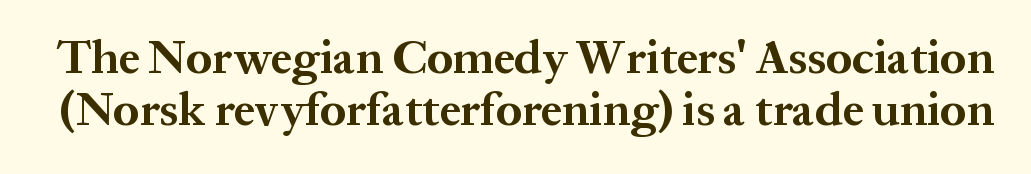
Q: Is the text bold? A: Yes.
Q: Is the text italic (slanted)? A: No, it is upright.
Q: Is the typeface a serif or a sans-serif typeface? A: Serif.
Q: Is the text underlined? A: No.
Q: Is the spacing between letters normal or unusually wide? A: Normal.
Q: Is the spacing between lines tight, normal or loose? A: Tight.
Q: Width (condensed, normal, or wide)? A: Normal.
Q: Stroke contrast? A: Medium.
Q: x-height? A: Medium.
Q: Monospaced? A: No.
